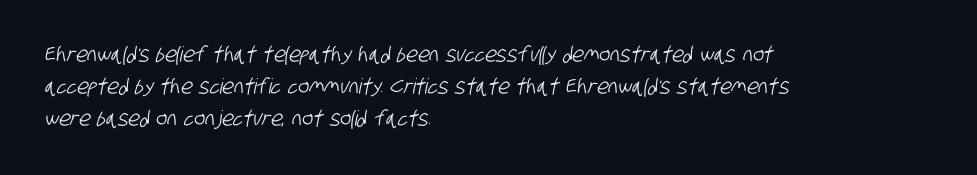
The image shows 21 px text type; set left-aligned, normal line spacing (1.53x), normal letter spacing, not underlined.
